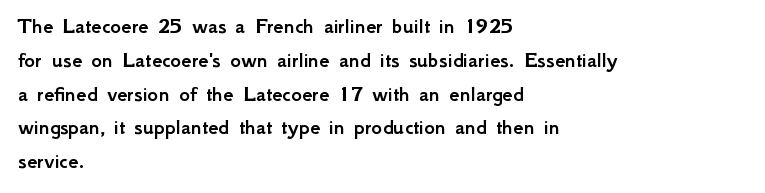
Left-aligned paragraph, ragged on the right. Compared with typical body copy, the letter spacing here is the same. A roman cut, with each character standing at attention. Baseline-to-baseline distance is the conventional proportion of letter height. The string is rendered with underlining switched off.
